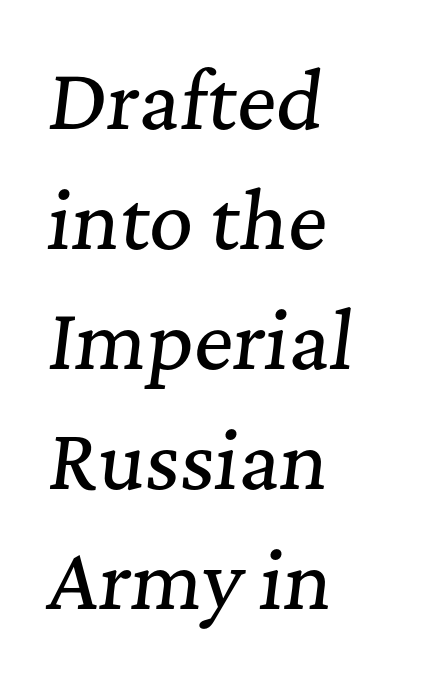
Q: Is the text italic (slanted)? A: Yes, it leans right by about 7 degrees.
Q: Is the typeface a serif or a sans-serif typeface? A: Serif.
Q: Is the text underlined? A: No.
Q: How is the paragraph aligned? A: Left-aligned.
Q: Is the spacing between letters normal or unusually wide? A: Normal.
Q: Is the spacing between lines tight, normal or loose? A: Normal.
Q: Width (condensed, normal, or wide)? A: Normal.
Q: Stroke contrast? A: Medium.
Q: x-height? A: Medium.
Q: Monospaced? A: No.
